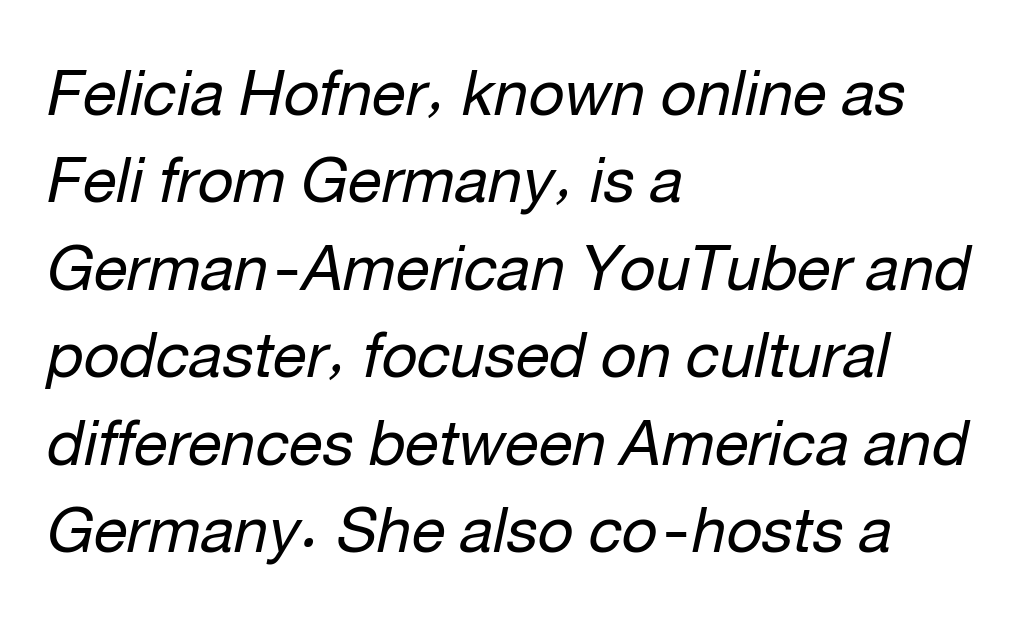
The face used here is proportionally spaced, like ordinary book or web type. The horizontal fit of the characters is conventional and even. The baseline area is clear. In terms of posture, this sample is oblique. Normally led — the rows are evenly, conventionally spaced. Is this a heavy cut? Hardly; it is regular or lighter.
